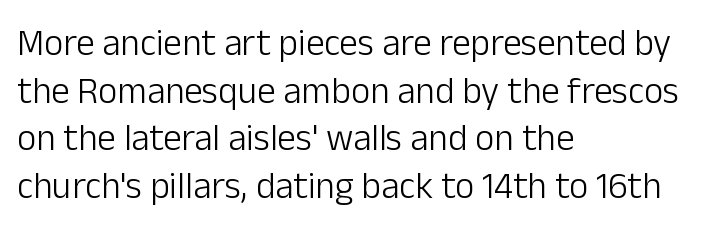
Q: Is the text bold? A: No.
Q: Is the text italic (slanted)? A: No, it is upright.
Q: Is the typeface a serif or a sans-serif typeface? A: Sans-serif.
Q: Is the text underlined? A: No.
Q: How is the paragraph aligned? A: Left-aligned.
Q: Is the spacing between letters normal or unusually wide? A: Normal.
Q: Is the spacing between lines tight, normal or loose? A: Normal.
Q: Width (condensed, normal, or wide)? A: Normal.
Q: Stroke contrast? A: Low.
Q: x-height? A: Medium.
Q: Monospaced? A: No.
